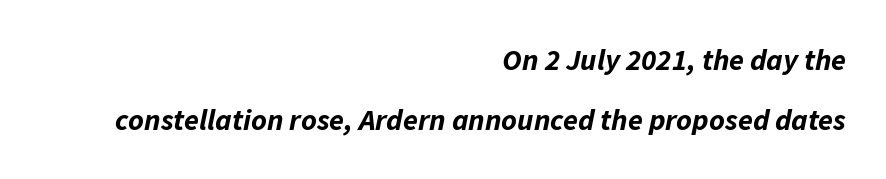
Q: Is the text bold? A: Yes.
Q: Is the text italic (slanted)? A: Yes, it leans right by about 11 degrees.
Q: Is the text underlined? A: No.
Q: How is the paragraph aligned? A: Right-aligned.
Q: Is the spacing between letters normal or unusually wide? A: Normal.
Q: Is the spacing between lines tight, normal or loose? A: Loose.
Q: Width (condensed, normal, or wide)? A: Normal.
Q: Stroke contrast? A: Low.
Q: x-height? A: Medium.
Q: Monospaced? A: No.
